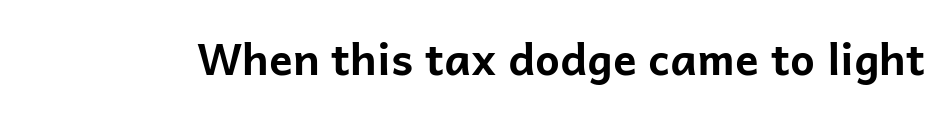
Q: Is the text bold? A: Yes.
Q: Is the text italic (slanted)? A: No, it is upright.
Q: Is the typeface a serif or a sans-serif typeface? A: Sans-serif.
Q: Is the text underlined? A: No.
Q: Is the spacing between letters normal or unusually wide? A: Normal.
Q: Width (condensed, normal, or wide)? A: Normal.
Q: Stroke contrast? A: Low.
Q: x-height? A: Medium.
Q: Monospaced? A: No.
